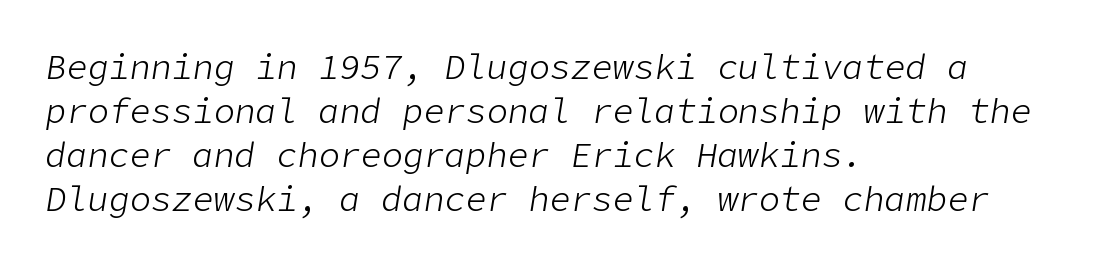
Q: Is the text bold? A: No.
Q: Is the text italic (slanted)? A: Yes, it leans right by about 9 degrees.
Q: Is the text underlined? A: No.
Q: How is the paragraph aligned? A: Left-aligned.
Q: Is the spacing between letters normal or unusually wide? A: Normal.
Q: Is the spacing between lines tight, normal or loose? A: Normal.
Q: Width (condensed, normal, or wide)? A: Normal.
Q: Stroke contrast? A: Low.
Q: x-height? A: Medium.
